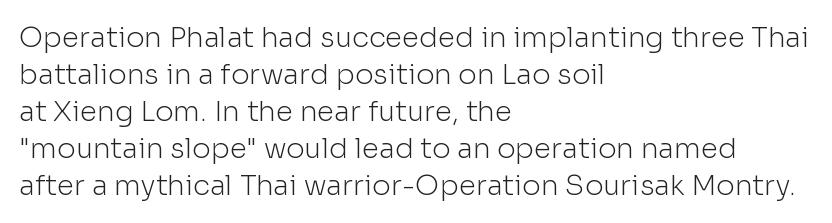
Q: Is the text bold? A: No.
Q: Is the text italic (slanted)? A: No, it is upright.
Q: Is the typeface a serif or a sans-serif typeface? A: Sans-serif.
Q: Is the text underlined? A: No.
Q: How is the paragraph aligned? A: Left-aligned.
Q: Is the spacing between letters normal or unusually wide? A: Normal.
Q: Is the spacing between lines tight, normal or loose? A: Normal.
Q: Width (condensed, normal, or wide)? A: Normal.
Q: Stroke contrast? A: Low.
Q: x-height? A: Medium.
Q: Monospaced? A: No.
